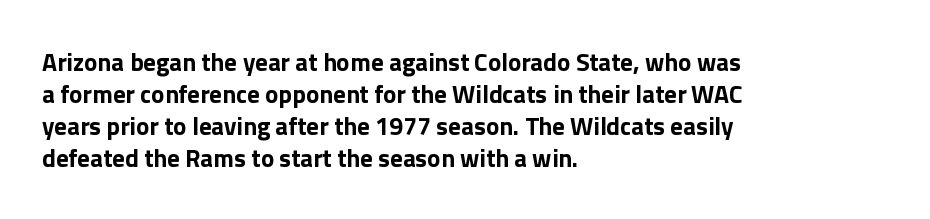
The image shows 25 px bold type, upright; set left-aligned, normal line spacing (1.28x), normal letter spacing, not underlined.
